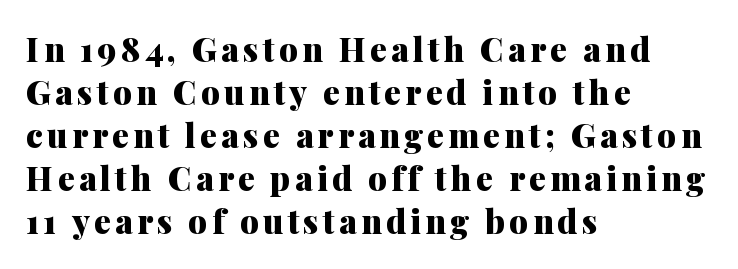
{"serif": "yes", "italic": "no", "bold": "yes", "weight": "heavy", "width": "normal", "stroke_contrast": "medium", "x_height": "medium", "monospaced": "no", "underline": "no", "align": "left", "line_spacing": "normal", "line_spacing_ratio": 1.3, "glyph_px": 33}
